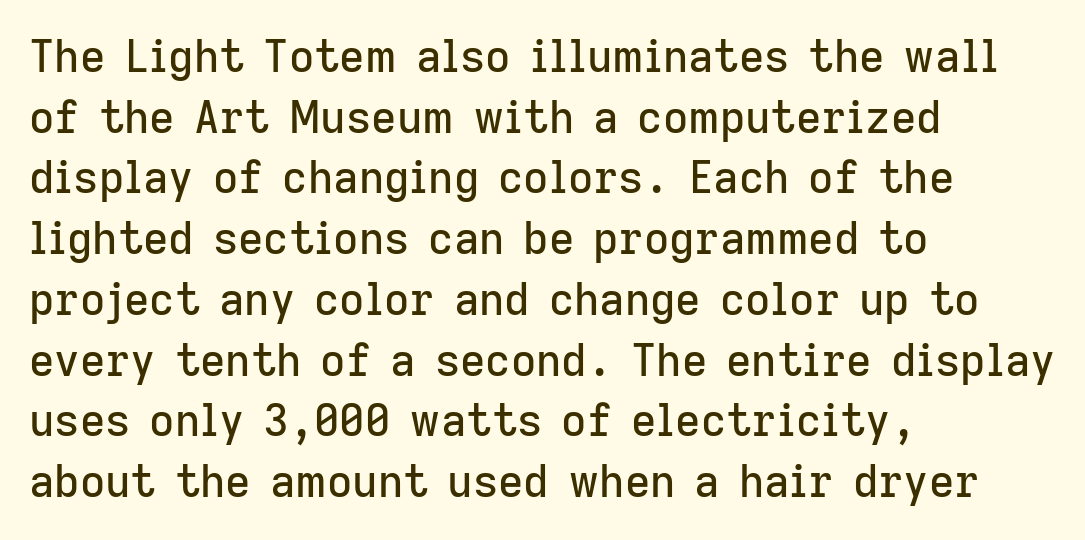
Leading matches the norm, producing a regular column. Every character sits straight up, as roman type does. The characters display no serif detailing; their extremities are plain. Underlining? Definitely not there.
